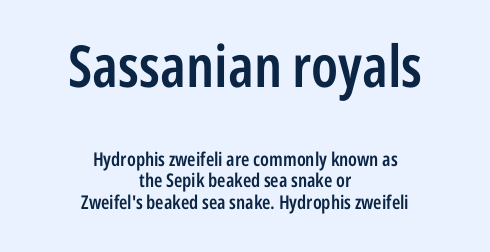
Q: Is the text bold? A: Semi-bold.
Q: Is the text italic (slanted)? A: No, it is upright.
Q: Is the typeface a serif or a sans-serif typeface? A: Sans-serif.
Q: Is the text underlined? A: No.
Q: How is the paragraph aligned? A: Centered.
Q: Is the spacing between letters normal or unusually wide? A: Normal.
Q: Is the spacing between lines tight, normal or loose? A: Tight.
Q: Which block of text is set in a larger size, the first (top) or the second (bottom)? A: The first (top) one.
Q: Width (condensed, normal, or wide)? A: Condensed.
Q: Stroke contrast? A: Low.
Q: x-height? A: Medium.
Q: Monospaced? A: No.
